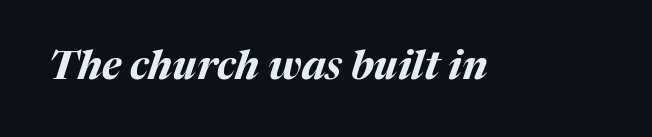
Nobody touched the tracking dial on this one. You could not count columns in this text — the font is proportionally spaced. Look at the stroke-to-counter ratio: heavy, a bold. Each row of text sits above clean, open space.
